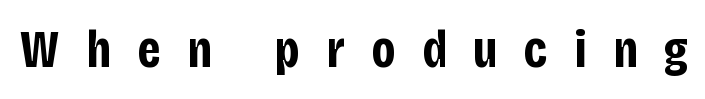
Q: Is the text bold? A: Yes.
Q: Is the text italic (slanted)? A: No, it is upright.
Q: Is the typeface a serif or a sans-serif typeface? A: Sans-serif.
Q: Is the text underlined? A: No.
Q: Is the spacing between letters normal or unusually wide? A: Unusually wide.
Q: Width (condensed, normal, or wide)? A: Condensed.
Q: Stroke contrast? A: Low.
Q: x-height? A: Large.
Q: Monospaced? A: No.
